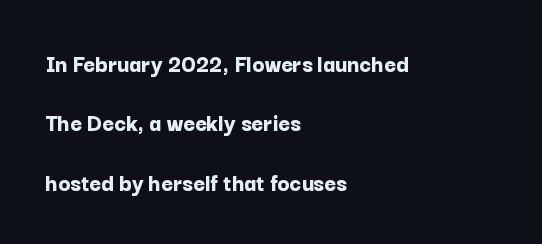
The lettering stays uniformly vertical, giving the passage a roman look. Nobody touched the tracking dial on this one. These lines are set flush left with a ragged right edge. The passage shown is emphatically bold. Rule under the text: the space is simply empty.
